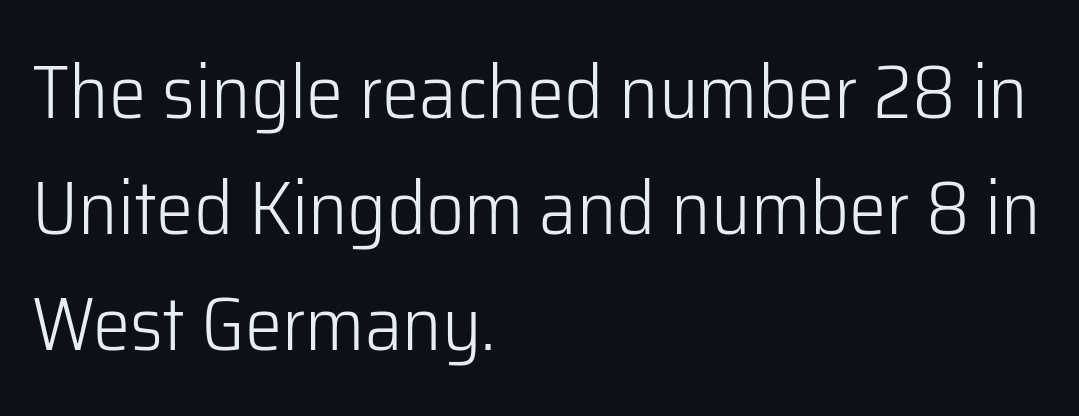
Q: Is the text bold? A: No.
Q: Is the text italic (slanted)? A: No, it is upright.
Q: Is the typeface a serif or a sans-serif typeface? A: Sans-serif.
Q: Is the text underlined? A: No.
Q: How is the paragraph aligned? A: Left-aligned.
Q: Is the spacing between letters normal or unusually wide? A: Normal.
Q: Is the spacing between lines tight, normal or loose? A: Normal.
Q: Width (condensed, normal, or wide)? A: Normal.
Q: Stroke contrast? A: Low.
Q: x-height? A: Medium.
Q: Monospaced? A: No.
